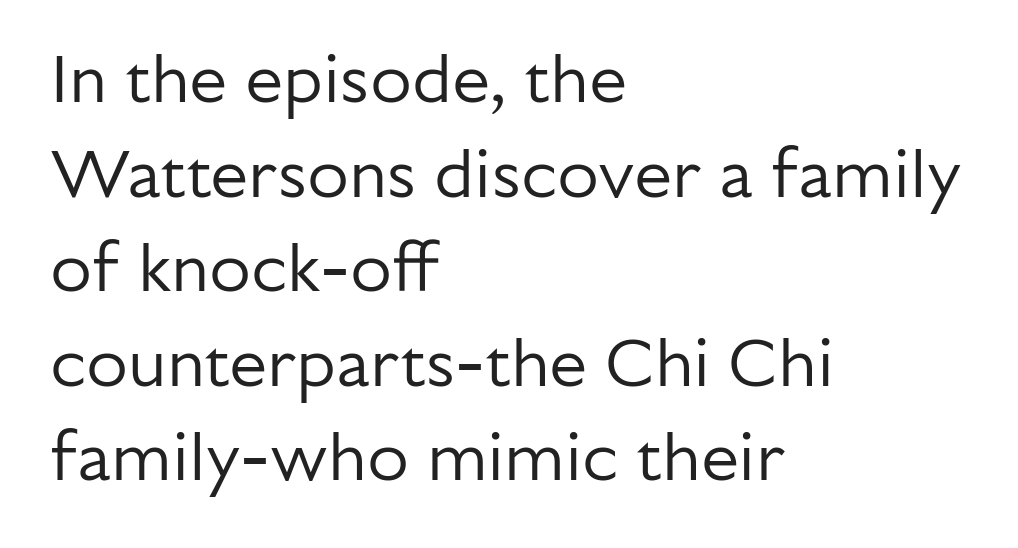
Rule under the text: the space is simply empty. A student would call this left alignment; a typographer would say flush left, rag right. Compared with typical paragraphs, the rows here are spaced about the same. Observe the ordinary spacing: letters are neighbours, not strangers.
